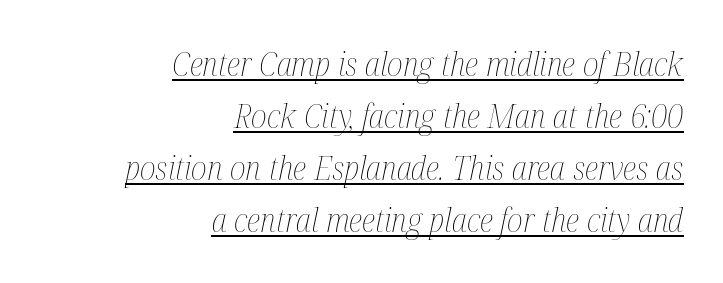
{"italic": "yes", "lean": "right", "slant_degrees": 12, "bold": "no", "weight": "thin", "width": "condensed", "stroke_contrast": "medium", "x_height": "medium", "monospaced": "no", "underline": "yes", "align": "right", "line_spacing": "normal", "line_spacing_ratio": 1.58, "letter_spacing": "normal", "letter_spacing_em": 0.0, "glyph_px": 33}
